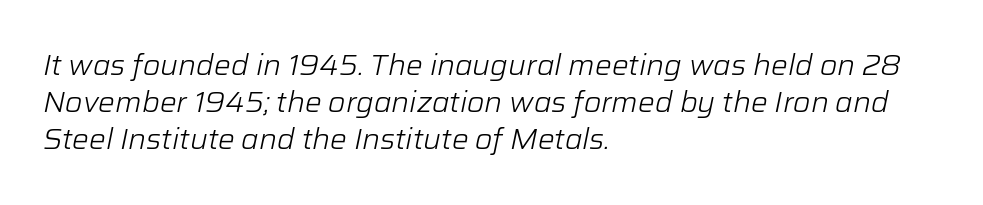
Q: Is the text bold? A: No.
Q: Is the text italic (slanted)? A: Yes, it leans right by about 12 degrees.
Q: Is the text underlined? A: No.
Q: How is the paragraph aligned? A: Left-aligned.
Q: Is the spacing between letters normal or unusually wide? A: Normal.
Q: Is the spacing between lines tight, normal or loose? A: Normal.
Q: Width (condensed, normal, or wide)? A: Normal.
Q: Stroke contrast? A: Low.
Q: x-height? A: Medium.
Q: Monospaced? A: No.
